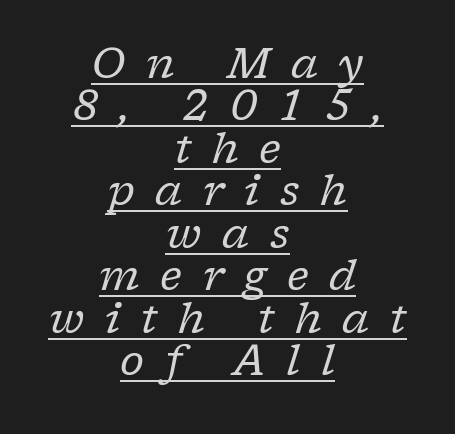
{"serif": "yes", "italic": "yes", "lean": "right", "slant_degrees": 17, "bold": "no", "weight": "regular", "width": "normal", "stroke_contrast": "low", "x_height": "medium", "monospaced": "no", "underline": "yes", "align": "center", "line_spacing": "tight", "line_spacing_ratio": 1.01, "letter_spacing": "wide", "letter_spacing_em": 0.49, "glyph_px": 42}
